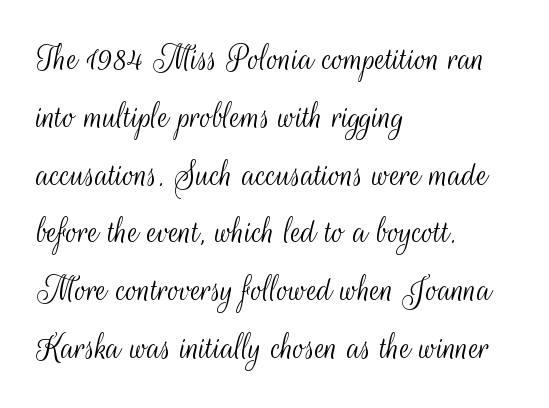
{"serif": "no", "bold": "no", "weight": "light", "width": "condensed", "stroke_contrast": "medium", "x_height": "small", "monospaced": "no", "underline": "no", "align": "left", "line_spacing": "normal", "line_spacing_ratio": 1.52, "letter_spacing": "normal", "letter_spacing_em": 0.0, "glyph_px": 38}
